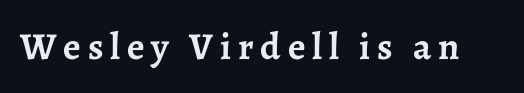
{"serif": "yes", "italic": "no", "bold": "yes", "weight": "semibold", "width": "normal", "stroke_contrast": "low", "x_height": "medium", "monospaced": "no", "underline": "no", "glyph_px": 38}
